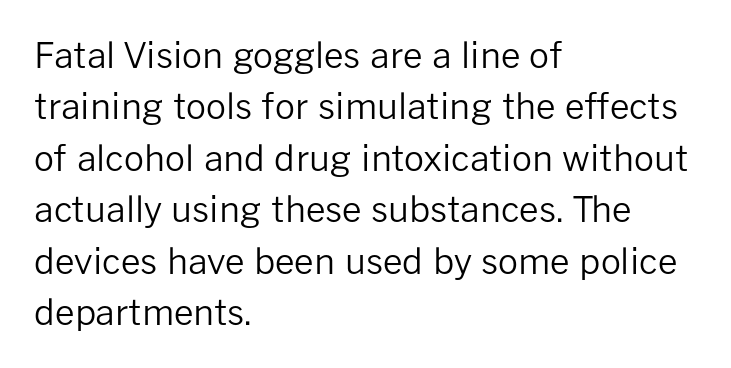
Q: Is the text bold? A: No.
Q: Is the text italic (slanted)? A: No, it is upright.
Q: Is the typeface a serif or a sans-serif typeface? A: Sans-serif.
Q: Is the text underlined? A: No.
Q: How is the paragraph aligned? A: Left-aligned.
Q: Is the spacing between letters normal or unusually wide? A: Normal.
Q: Is the spacing between lines tight, normal or loose? A: Normal.
Q: Width (condensed, normal, or wide)? A: Normal.
Q: Stroke contrast? A: Low.
Q: x-height? A: Medium.
Q: Monospaced? A: No.
